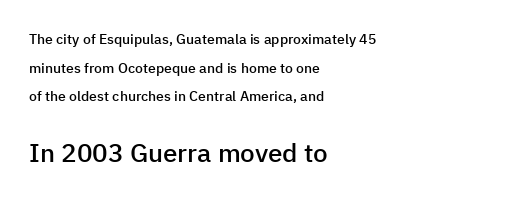
The strokes are fattened partway — semibold, not bold. All the whitespace from short lines collects on the right. If you squint, the bottom block still reads clearly — it's the larger of the two. No extra tracking has been applied to these lines. Widely set lines give the paragraph a tall, airy silhouette.
